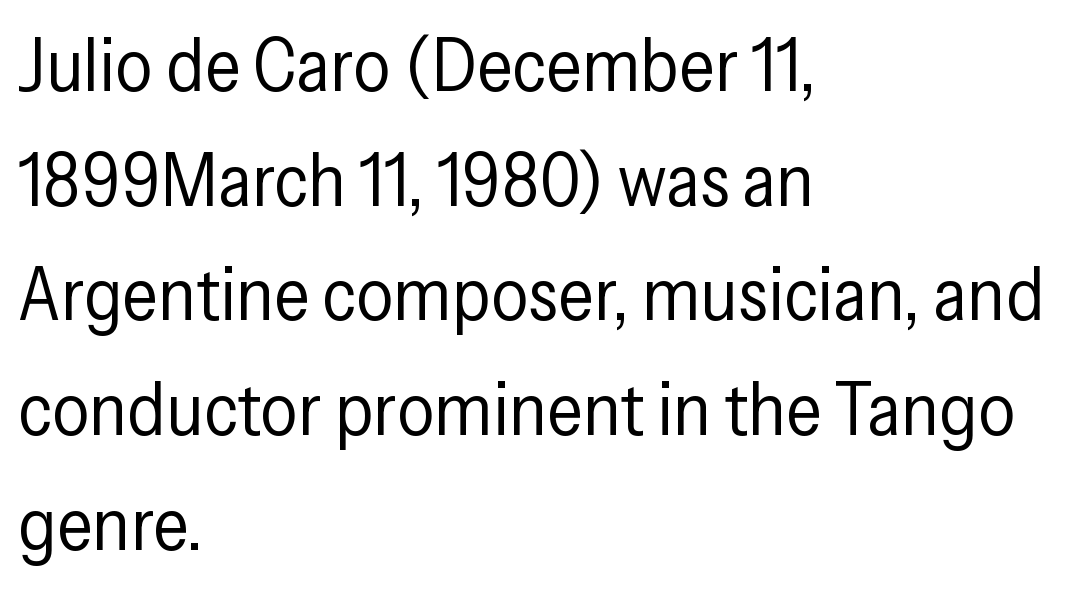
The image shows 74 px regular-weight, condensed sans-serif type, upright; set left-aligned, normal line spacing (1.55x), normal letter spacing, not underlined; low stroke contrast and a medium x-height.
